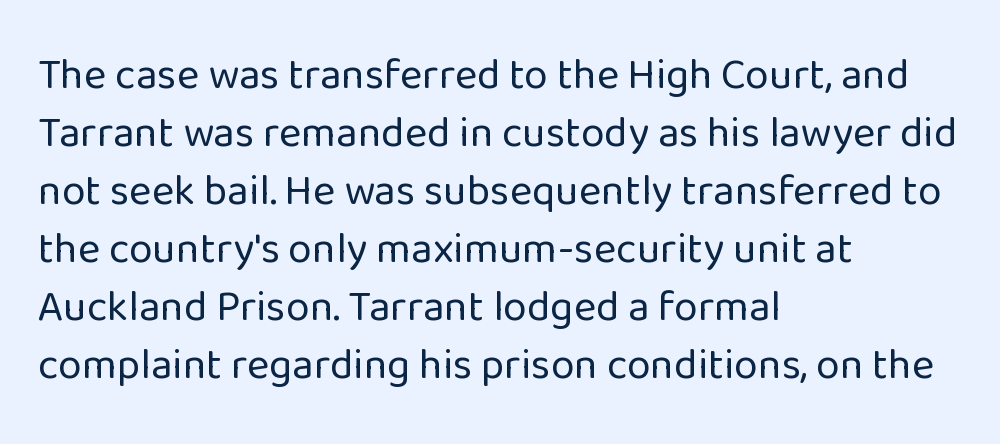
Q: Is the text bold? A: No.
Q: Is the text italic (slanted)? A: No, it is upright.
Q: Is the typeface a serif or a sans-serif typeface? A: Sans-serif.
Q: Is the text underlined? A: No.
Q: How is the paragraph aligned? A: Left-aligned.
Q: Is the spacing between letters normal or unusually wide? A: Normal.
Q: Is the spacing between lines tight, normal or loose? A: Normal.
Q: Width (condensed, normal, or wide)? A: Normal.
Q: Stroke contrast? A: Low.
Q: x-height? A: Medium.
Q: Monospaced? A: No.
